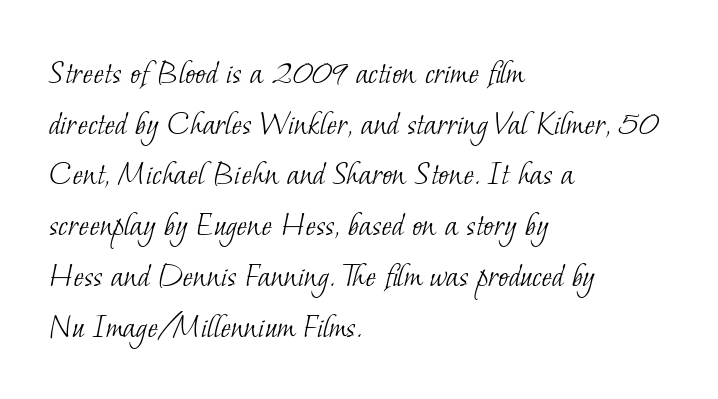
Q: Is the text bold? A: No.
Q: Is the typeface a serif or a sans-serif typeface? A: Serif.
Q: Is the text underlined? A: No.
Q: How is the paragraph aligned? A: Left-aligned.
Q: Is the spacing between letters normal or unusually wide? A: Normal.
Q: Is the spacing between lines tight, normal or loose? A: Normal.
Q: Width (condensed, normal, or wide)? A: Normal.
Q: Stroke contrast? A: Low.
Q: x-height? A: Small.
Q: Monospaced? A: No.
